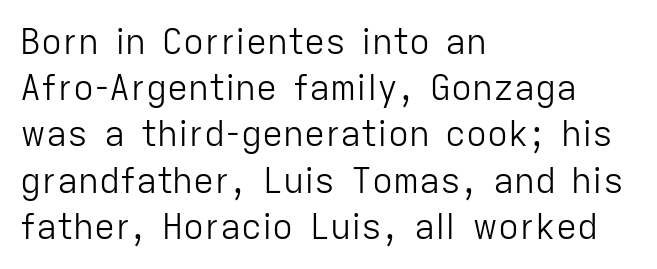
Summary of vertical rhythm: regular, with standard interline spacing. Students, note that the glyphs here touch the page at normal intervals. The specimen omits any rule beneath the text block's lines. Weight: regular or lighter. The specimen reads as upright at a glance. Teacher's note: observe the even left margin — that is flush-left alignment.
